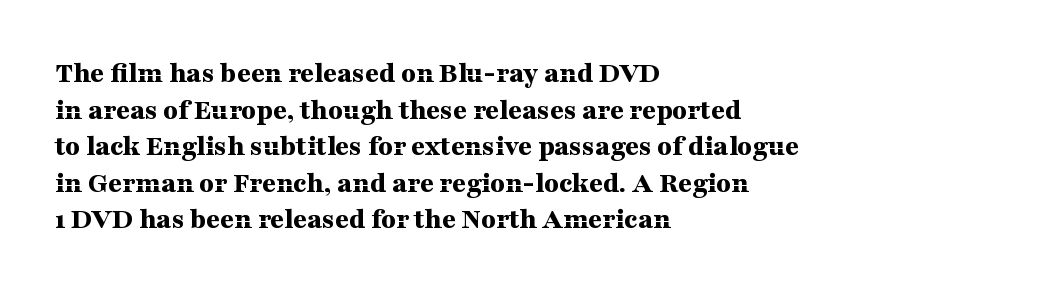
A typesetter would call this proportional, since set widths differ per character. Plenty of ink on the page — the face is bold. No word sits above an underline. The passage shown is typeset with a serif family. Style check: upright. Leftover space on each line is placed entirely after the last word.
